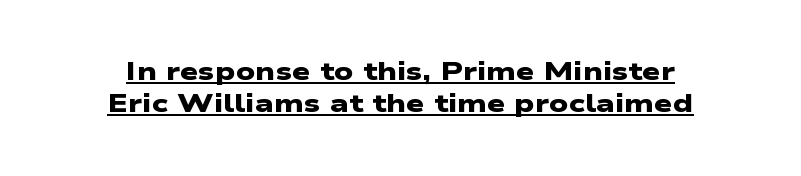
The image shows 26 px bold type; set centered, line spacing 1.24x, normal letter spacing, underlined.
